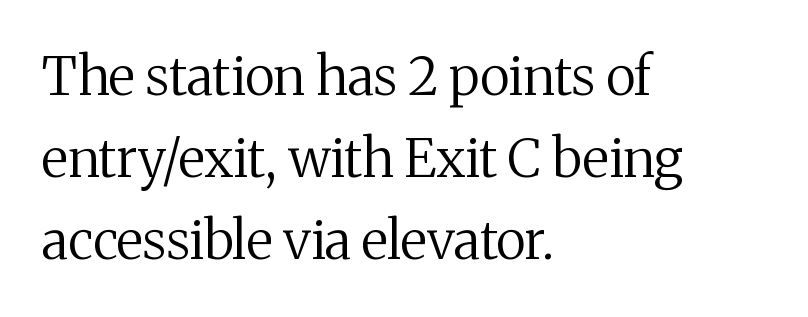
The image shows 53 px regular-weight serif type, upright; set left-aligned, normal line spacing (1.55x), normal letter spacing, not underlined; medium stroke contrast and a medium x-height.
